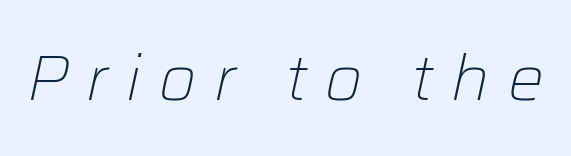
Q: Is the text bold? A: No.
Q: Is the text italic (slanted)? A: Yes, it leans right by about 12 degrees.
Q: Is the text underlined? A: No.
Q: Is the spacing between letters normal or unusually wide? A: Unusually wide.
Q: Width (condensed, normal, or wide)? A: Normal.
Q: Stroke contrast? A: Low.
Q: x-height? A: Medium.
Q: Monospaced? A: No.
